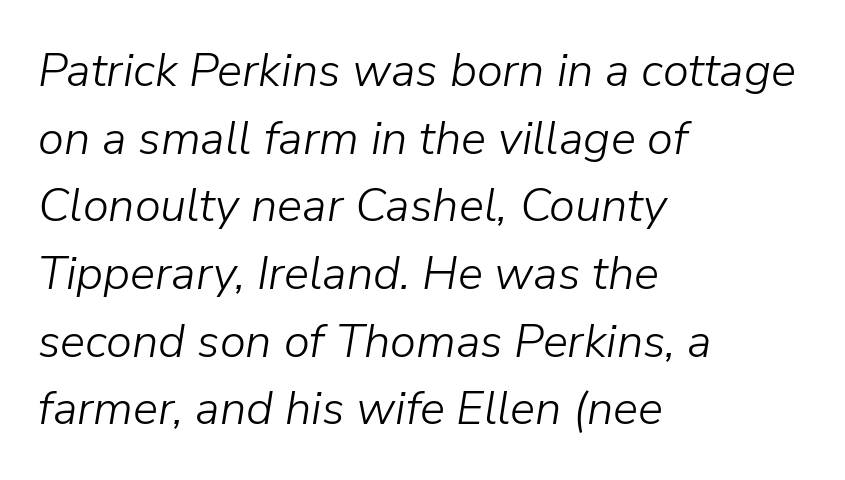
Q: Is the text bold? A: No.
Q: Is the text italic (slanted)? A: Yes, it leans right by about 9 degrees.
Q: Is the text underlined? A: No.
Q: How is the paragraph aligned? A: Left-aligned.
Q: Is the spacing between letters normal or unusually wide? A: Normal.
Q: Is the spacing between lines tight, normal or loose? A: Normal.
Q: Width (condensed, normal, or wide)? A: Normal.
Q: Stroke contrast? A: Low.
Q: x-height? A: Medium.
Q: Monospaced? A: No.
